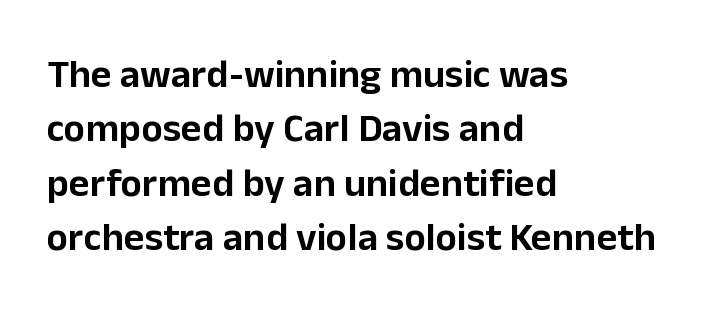
The image shows 40 px sans-serif type, upright; set left-aligned, normal line spacing (1.36x), normal letter spacing, not underlined; low stroke contrast and a medium x-height.
